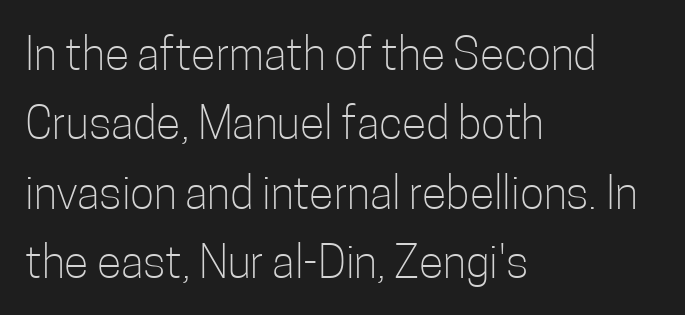
The image shows 45 px light, condensed sans-serif type, upright; set left-aligned, normal line spacing (1.54x), normal letter spacing, not underlined; low stroke contrast and a medium x-height.
